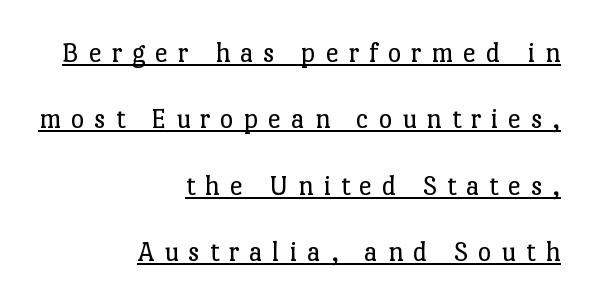
{"serif": "yes", "italic": "no", "bold": "no", "weight": "regular", "width": "normal", "stroke_contrast": "low", "x_height": "medium", "monospaced": "no", "underline": "yes", "align": "right", "line_spacing": "loose", "line_spacing_ratio": 2.29, "letter_spacing": "wide", "letter_spacing_em": 0.34, "glyph_px": 29}
